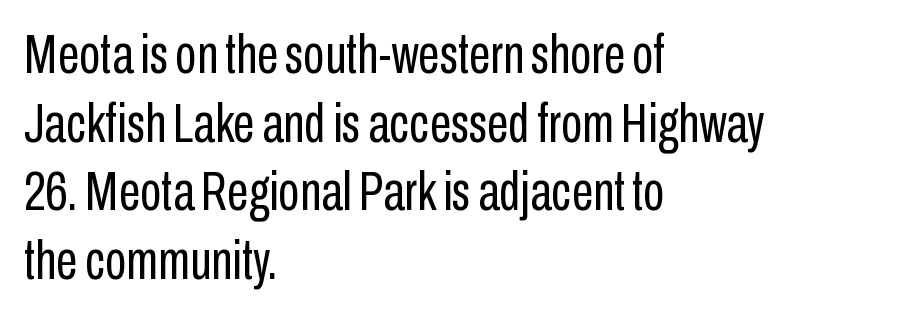
{"serif": "no", "italic": "no", "bold": "no", "weight": "regular", "width": "condensed", "stroke_contrast": "low", "x_height": "medium", "monospaced": "no", "underline": "no", "align": "left", "line_spacing": "normal", "line_spacing_ratio": 1.25, "letter_spacing": "normal", "letter_spacing_em": 0.0, "glyph_px": 55}
